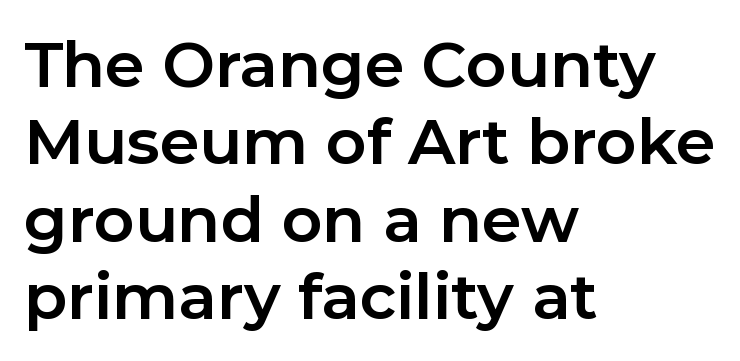
{"serif": "no", "italic": "no", "bold": "yes", "weight": "bold", "width": "normal", "stroke_contrast": "low", "x_height": "medium", "monospaced": "no", "underline": "no", "align": "left", "line_spacing_ratio": 1.23, "letter_spacing": "normal", "letter_spacing_em": 0.0, "glyph_px": 63}
